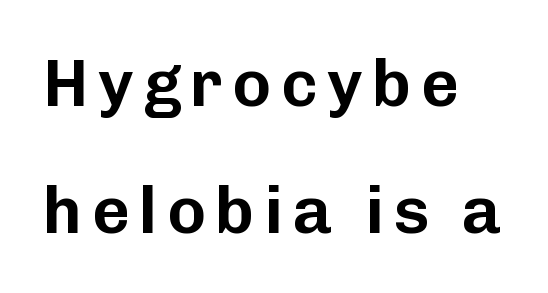
The image shows 66 px sans-serif type, upright; set loose line spacing (1.92x), not underlined; low stroke contrast and a medium x-height.
